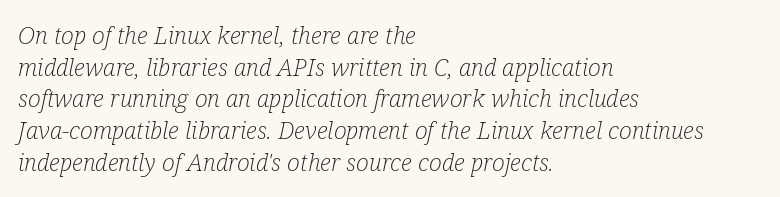
Caption: multi-line text, flush left, ragged right. Does the leading feel generous? No, just average. Here the glyphs are tracked normally, forming tight word shapes. The lettering tilts uniformly, giving the passage an italic look. Words float on clear page, feet unadorned.
